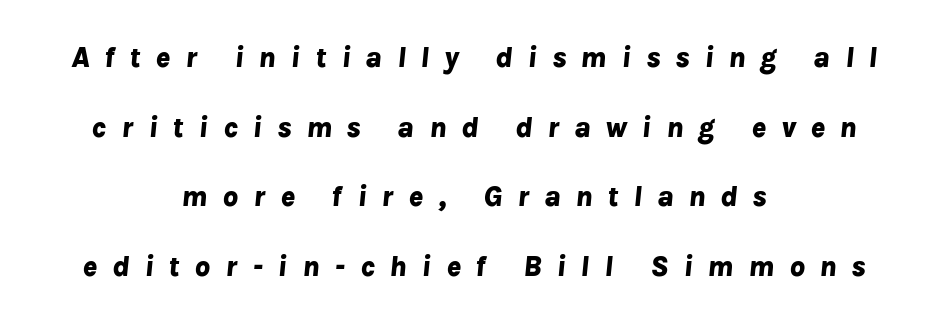
{"italic": "yes", "lean": "right", "slant_degrees": 8, "bold": "yes", "weight": "bold", "width": "normal", "stroke_contrast": "low", "x_height": "medium", "monospaced": "no", "underline": "no", "align": "center", "line_spacing": "loose", "line_spacing_ratio": 2.32, "letter_spacing": "wide", "letter_spacing_em": 0.49, "glyph_px": 30}
